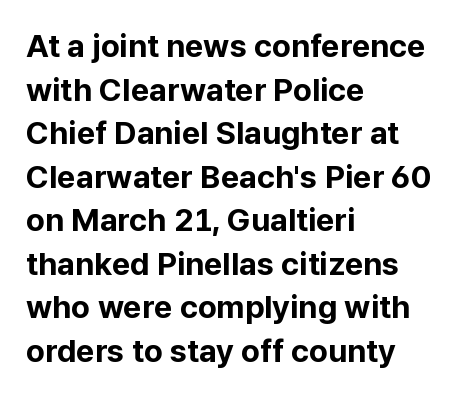
The image shows 32 px bold sans-serif type, upright; set left-aligned, normal line spacing (1.36x), normal letter spacing, not underlined; low stroke contrast and a medium x-height.
